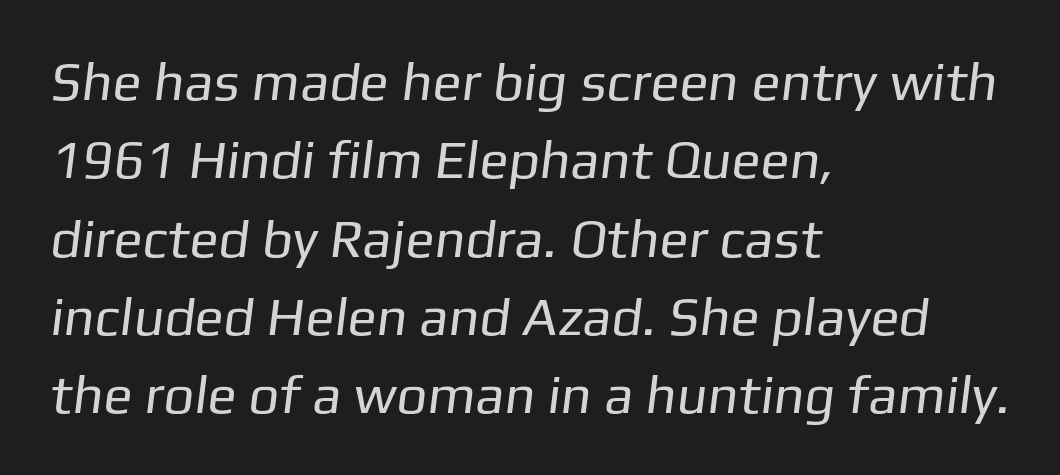
Standard letterfit; no display-style spreading of the glyphs. All the whitespace from short lines collects on the right. Nothing heavy about these letters — not bold at all. The typeface chosen for these lines omits serifs.
